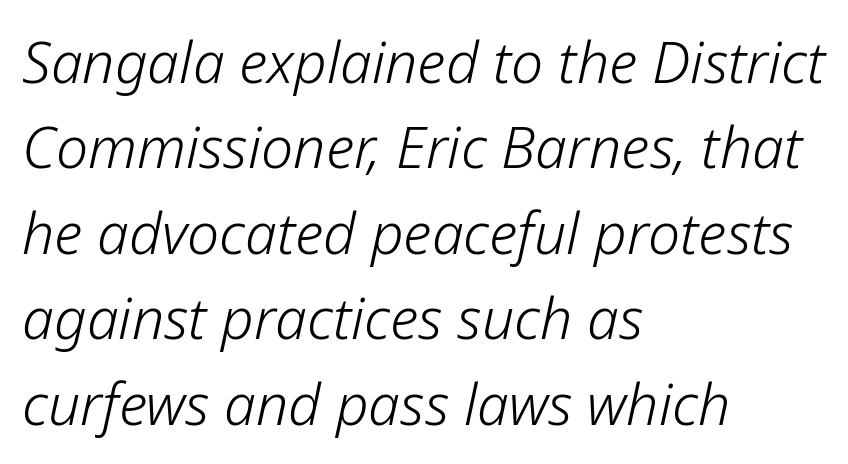
Typeset ragged right — the left edge is the straight one. Students, note that the glyphs here touch the page at normal intervals. The space beneath each line is pristine and unruled. An italicized treatment has been applied to the whole sample. Here the designer chose a conventional face with non-uniform glyph widths. This sample keeps an unexceptional amount of space between lines.
